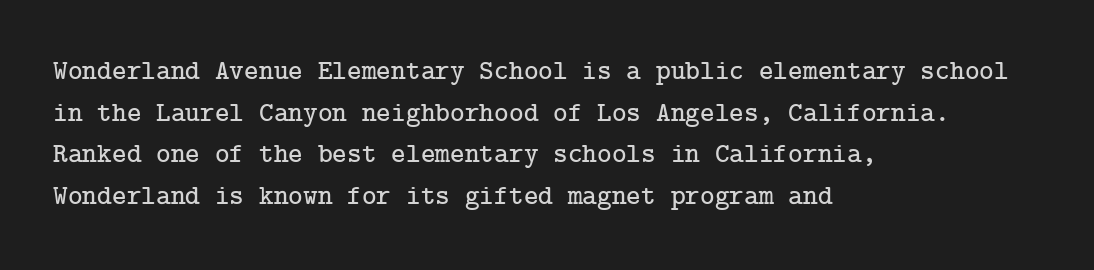
The image shows 28 px serif type, upright; set left-aligned, normal line spacing (1.49x), normal letter spacing, not underlined; low stroke contrast and a medium x-height.
